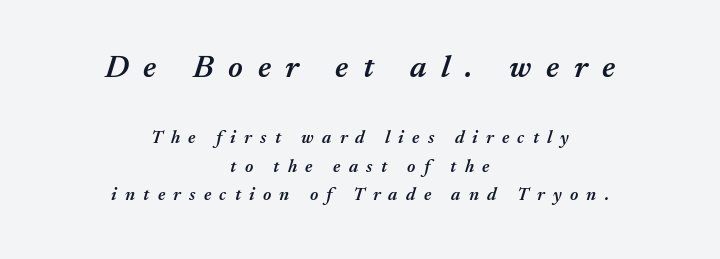
Q: Is the text bold? A: Semi-bold.
Q: Is the text italic (slanted)? A: Yes, it leans right by about 17 degrees.
Q: Is the text underlined? A: No.
Q: How is the paragraph aligned? A: Centered.
Q: Is the spacing between letters normal or unusually wide? A: Unusually wide.
Q: Is the spacing between lines tight, normal or loose? A: Normal.
Q: Which block of text is set in a larger size, the first (top) or the second (bottom)? A: The first (top) one.
Q: Width (condensed, normal, or wide)? A: Normal.
Q: Stroke contrast? A: Medium.
Q: x-height? A: Medium.
Q: Monospaced? A: No.
